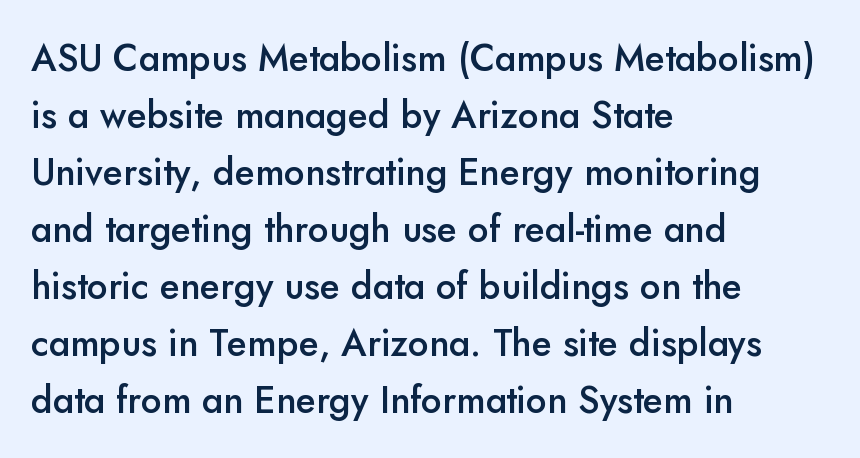
{"serif": "no", "italic": "no", "bold": "semi", "weight": "semibold", "width": "normal", "stroke_contrast": "low", "x_height": "small", "monospaced": "no", "underline": "no", "align": "left", "line_spacing": "normal", "line_spacing_ratio": 1.54, "letter_spacing": "normal", "letter_spacing_em": 0.0, "glyph_px": 37}
